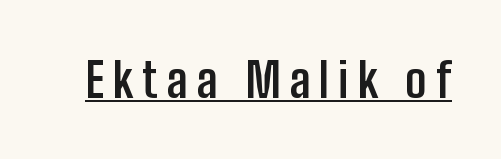
The image shows 48 px semibold, condensed sans-serif type, upright; set underlined; low stroke contrast and a medium x-height.
